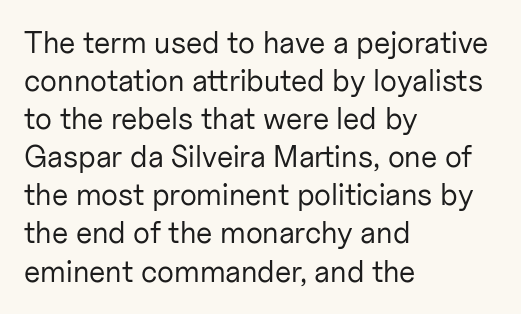
{"serif": "no", "italic": "no", "bold": "no", "weight": "regular", "width": "normal", "stroke_contrast": "low", "x_height": "medium", "monospaced": "no", "underline": "no", "align": "left", "line_spacing": "normal", "line_spacing_ratio": 1.27, "letter_spacing": "normal", "letter_spacing_em": 0.0, "glyph_px": 30}
